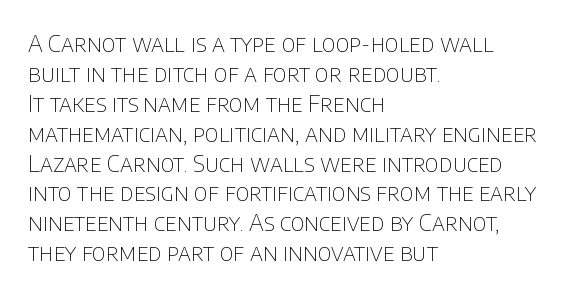
Q: Is the text bold? A: No.
Q: Is the text italic (slanted)? A: No, it is upright.
Q: Is the text underlined? A: No.
Q: How is the paragraph aligned? A: Left-aligned.
Q: Is the spacing between letters normal or unusually wide? A: Normal.
Q: Is the spacing between lines tight, normal or loose? A: Normal.
